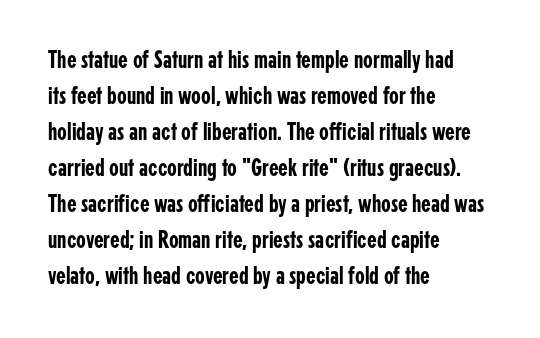
Vertically, the passage feels balanced, rows spaced as you'd expect. Every character sits straight up, as roman type does. A typesetter would call this zero additional tracking. Each line starts at the same left margin while the right side varies. Descenders are the only things crossing below the line.
